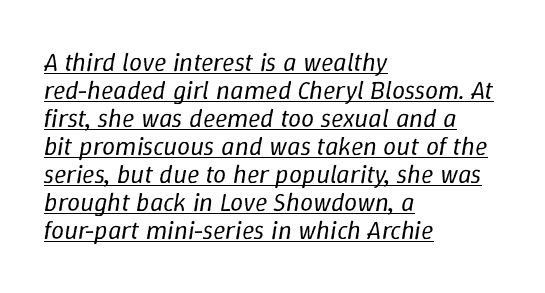
Summary of vertical rhythm: compact, with narrow interline spacing. Quick note: underline on. Counters stay open thanks to moderate or lighter strokes. Tracking here is standard; glyphs follow each other at the usual distance.
